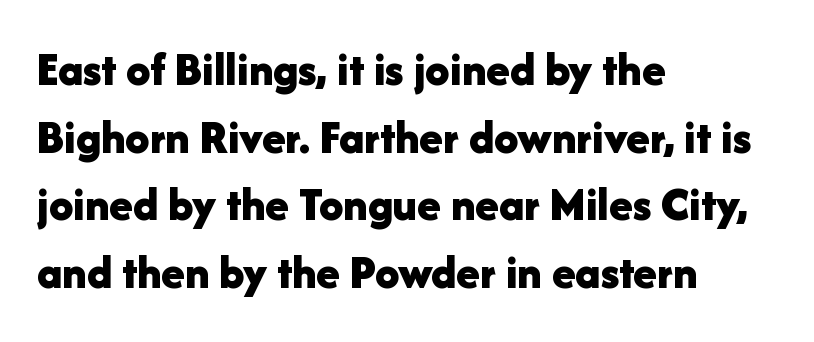
Q: Is the text bold? A: Yes.
Q: Is the text italic (slanted)? A: No, it is upright.
Q: Is the typeface a serif or a sans-serif typeface? A: Sans-serif.
Q: Is the text underlined? A: No.
Q: How is the paragraph aligned? A: Left-aligned.
Q: Is the spacing between letters normal or unusually wide? A: Normal.
Q: Is the spacing between lines tight, normal or loose? A: Normal.
Q: Width (condensed, normal, or wide)? A: Normal.
Q: Stroke contrast? A: Low.
Q: x-height? A: Medium.
Q: Monospaced? A: No.
